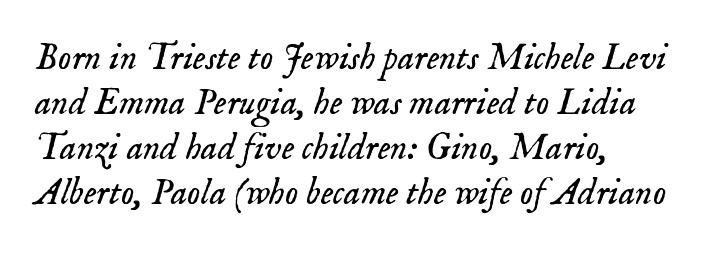
Q: Is the text bold? A: No.
Q: Is the text italic (slanted)? A: Yes, it leans right by about 18 degrees.
Q: Is the typeface a serif or a sans-serif typeface? A: Serif.
Q: Is the text underlined? A: No.
Q: How is the paragraph aligned? A: Left-aligned.
Q: Is the spacing between letters normal or unusually wide? A: Normal.
Q: Width (condensed, normal, or wide)? A: Normal.
Q: Stroke contrast? A: Low.
Q: x-height? A: Small.
Q: Monospaced? A: No.
